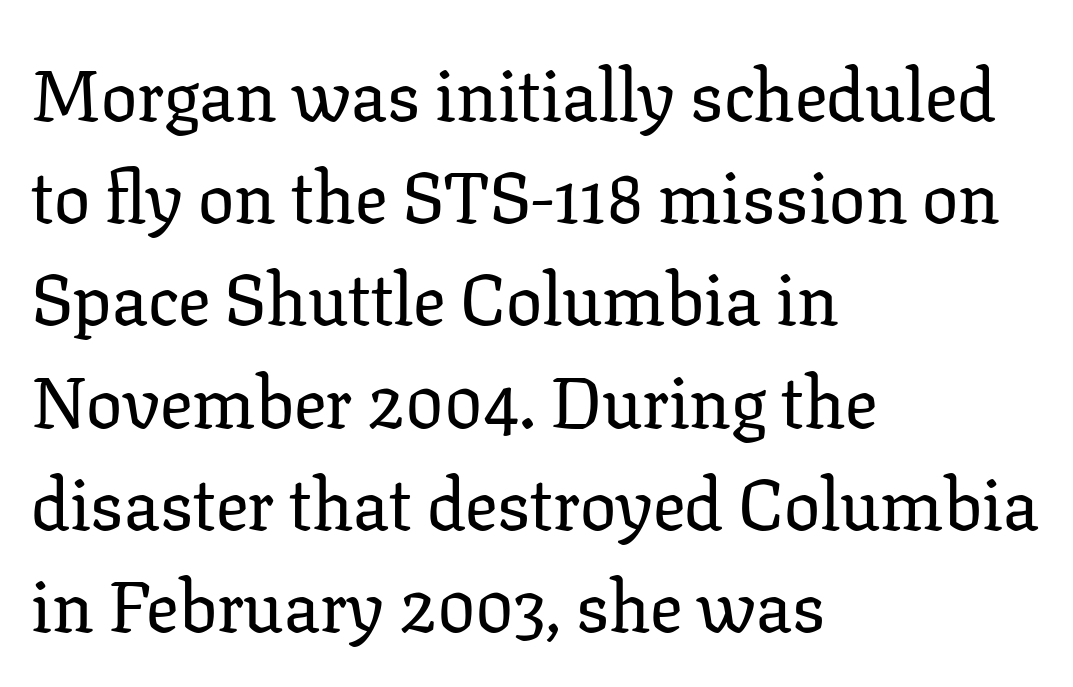
Regarding leading, the lines here are spaced in the standard way. Horizontal alignment here is leftward, the default for most running prose. Old-style or modern, the face here clearly has serifs. Honestly, the letter spacing is just normal — you wouldn't notice it.
